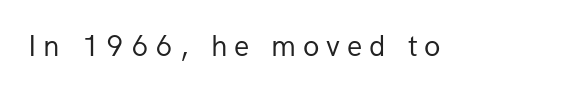
Q: Is the text bold? A: No.
Q: Is the text italic (slanted)? A: No, it is upright.
Q: Is the typeface a serif or a sans-serif typeface? A: Sans-serif.
Q: Is the text underlined? A: No.
Q: Is the spacing between letters normal or unusually wide? A: Unusually wide.
Q: Width (condensed, normal, or wide)? A: Normal.
Q: Stroke contrast? A: Low.
Q: x-height? A: Medium.
Q: Monospaced? A: No.
